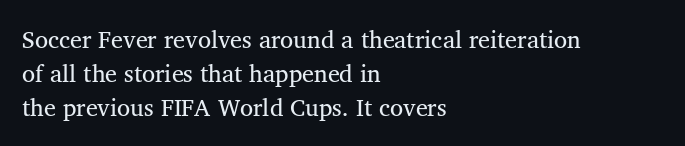
The image shows 24 px text type, upright; set left-aligned, normal line spacing (1.42x), normal letter spacing, not underlined.
